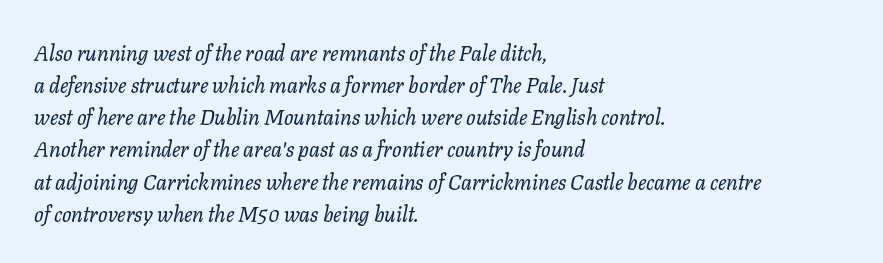
Q: Is the text bold? A: No.
Q: Is the text italic (slanted)? A: Yes, it leans right by about 11 degrees.
Q: Is the text underlined? A: No.
Q: How is the paragraph aligned? A: Left-aligned.
Q: Is the spacing between letters normal or unusually wide? A: Normal.
Q: Is the spacing between lines tight, normal or loose? A: Normal.
